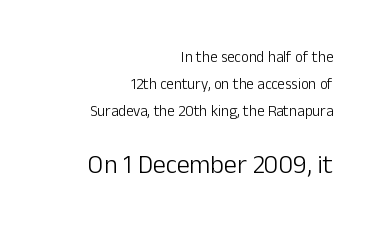
Q: Is the text bold? A: No.
Q: Is the text italic (slanted)? A: No, it is upright.
Q: Is the text underlined? A: No.
Q: How is the paragraph aligned? A: Right-aligned.
Q: Is the spacing between letters normal or unusually wide? A: Normal.
Q: Which block of text is set in a larger size, the first (top) or the second (bottom)? A: The second (bottom) one.
